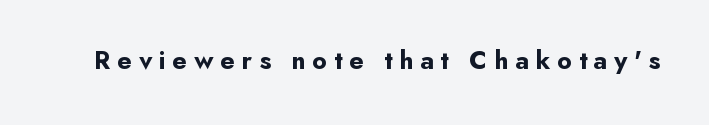
Heavy-handed strokes throughout: this text is bold. Each row of text sits above clean, open space. In terms of letterspacing, this is a distinctly airy, spread setting. This sample uses an upright cut, with every glyph sitting square on the baseline.
